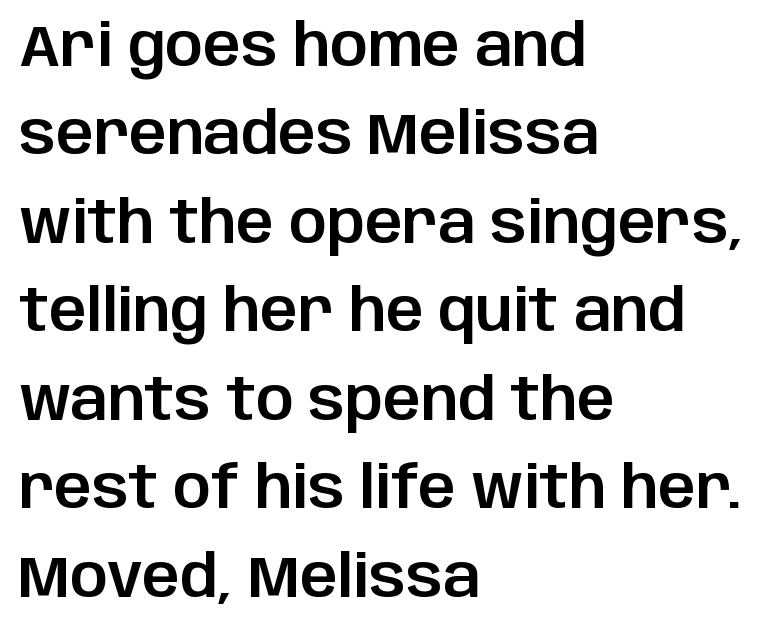
The image shows 59 px sans-serif type, upright; set left-aligned, normal line spacing (1.5x), normal letter spacing, not underlined; low stroke contrast and a large x-height.
